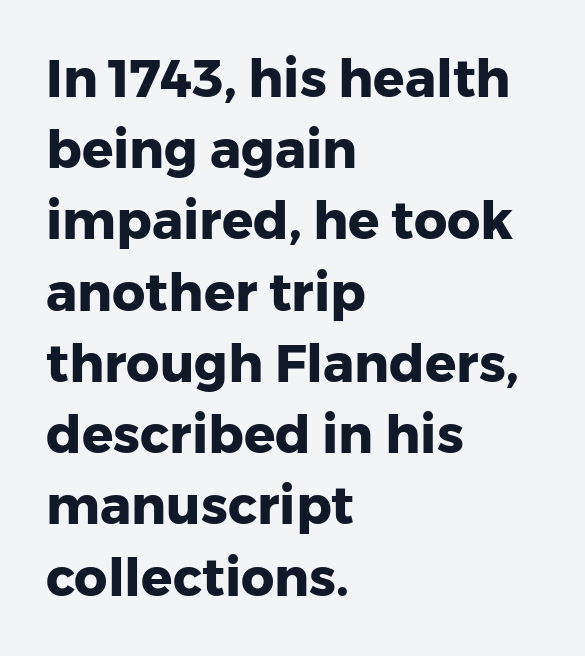
The image shows 52 px heavy sans-serif type, upright; set left-aligned, normal line spacing (1.37x), normal letter spacing, not underlined; low stroke contrast and a medium x-height.
